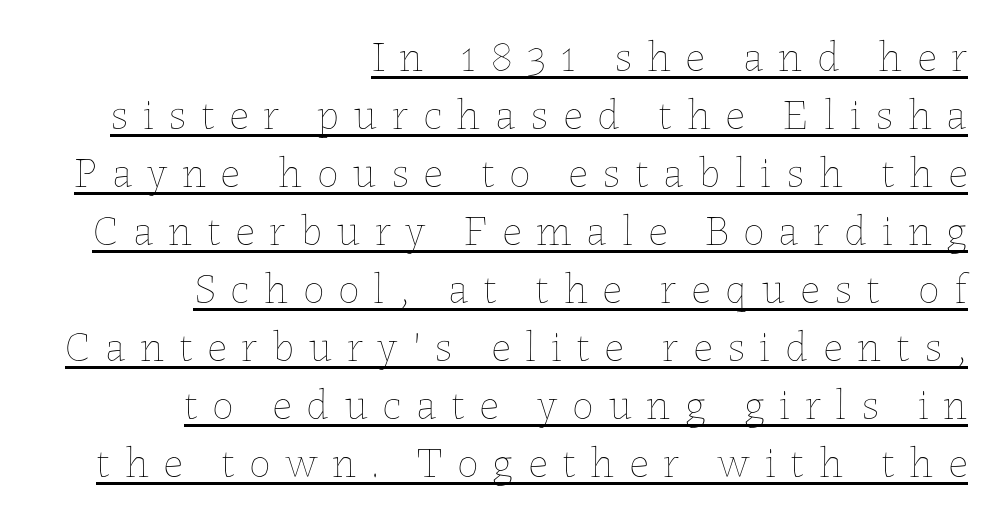
The image shows 43 px thin type, upright; set right-aligned, normal line spacing (1.35x), unusually wide letter spacing (+0.34 em), underlined; low stroke contrast and a medium x-height.
